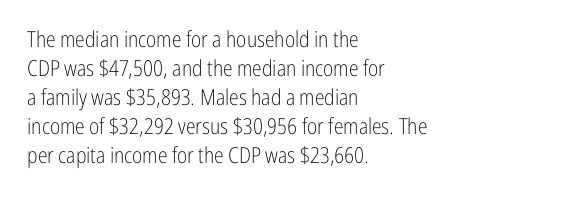
Tall strokes in this sample are plumb rather than angled. The passage shown has conventional tracking throughout. Every row of glyphs begins at an identical x-position on the left. A normal amount of white space separates one row of letters from the next. Type without underlining.
